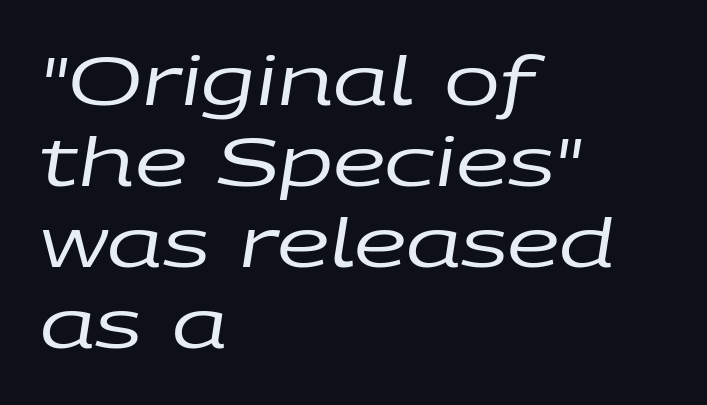
{"italic": "yes", "lean": "right", "slant_degrees": 9, "bold": "no", "weight": "regular", "width": "wide", "stroke_contrast": "low", "x_height": "large", "monospaced": "no", "underline": "no", "align": "left", "line_spacing_ratio": 1.21, "letter_spacing": "normal", "letter_spacing_em": 0.0, "glyph_px": 67}
